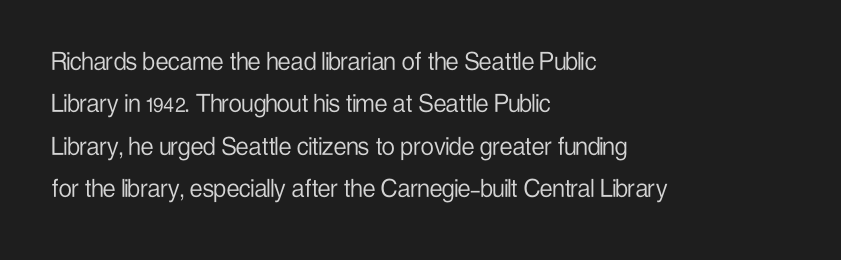
The rendering uses natural spacing where letterforms have individual widths. Spacing between characters is what you'd get straight out of the box. Unmarked baselines from the first word to the last. A quiet, ordinary-to-light weight characterises the typeface.
